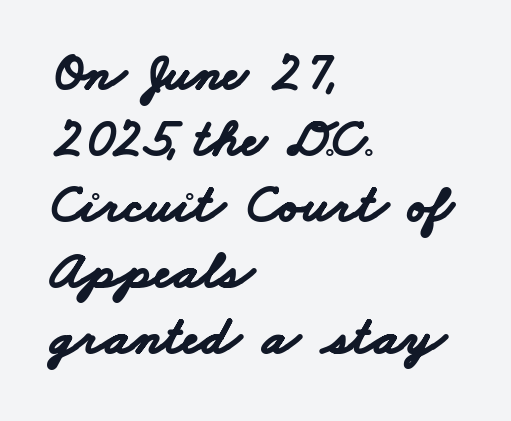
The image shows 54 px bold, wide sans-serif type; set left-aligned, line spacing 1.22x, normal letter spacing, not underlined; low stroke contrast and a small x-height.
